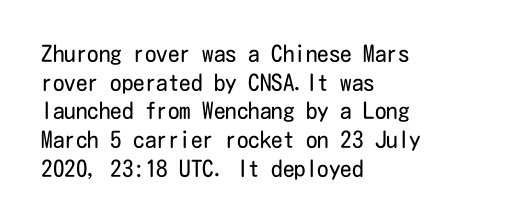
The image shows 23 px text type, upright; set left-aligned, normal line spacing (1.25x), normal letter spacing, not underlined.
